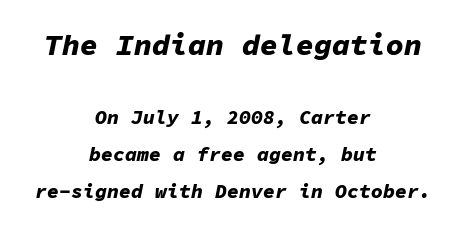
The passage shown is not underscored anywhere. Caption: upper text group enlarged, lower text group reduced. Compared with typical body copy, the letter spacing here is the same. The face used here has a pronounced slope to its letters.
